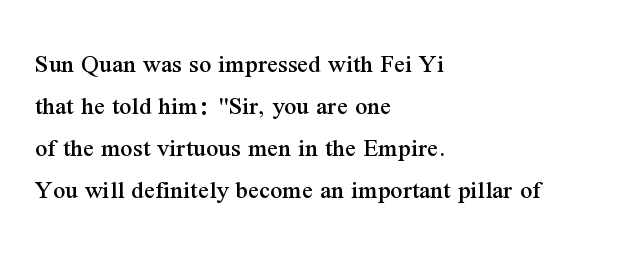
{"italic": "no", "underline": "no", "align": "left", "line_spacing": "normal", "line_spacing_ratio": 1.56, "letter_spacing": "normal", "letter_spacing_em": 0.0, "glyph_px": 27}
